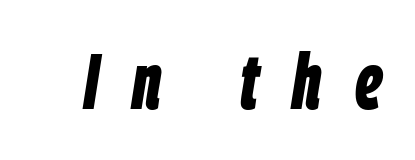
{"italic": "yes", "lean": "right", "slant_degrees": 9, "bold": "yes", "weight": "bold", "width": "condensed", "stroke_contrast": "low", "x_height": "large", "monospaced": "no", "underline": "no", "letter_spacing": "wide", "letter_spacing_em": 0.43, "glyph_px": 78}
